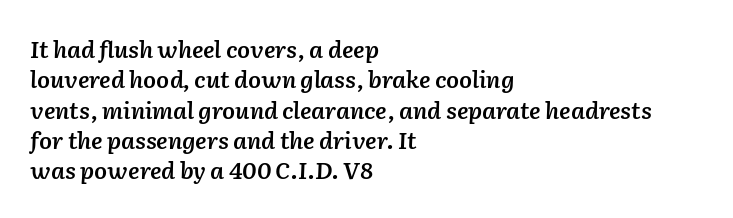
Rule under the text: the space is simply empty. There is no visible air inserted between adjacent glyphs. Would a proofreader flag this as italicized? Yes. Leftover space on each line is placed entirely after the last word. Is there much room between lines? A standard amount, neither cramped nor airy.
